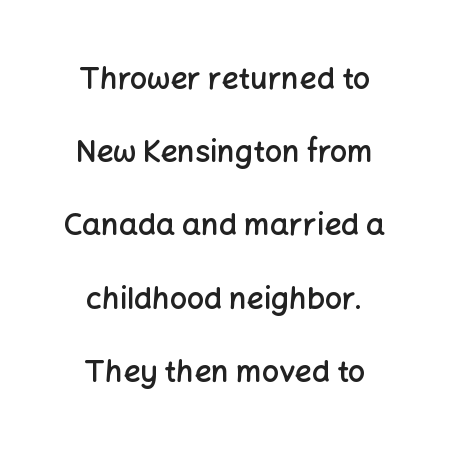
Q: Is the text bold? A: Semi-bold.
Q: Is the text italic (slanted)? A: No, it is upright.
Q: Is the typeface a serif or a sans-serif typeface? A: Sans-serif.
Q: Is the text underlined? A: No.
Q: How is the paragraph aligned? A: Centered.
Q: Is the spacing between letters normal or unusually wide? A: Normal.
Q: Is the spacing between lines tight, normal or loose? A: Loose.
Q: Width (condensed, normal, or wide)? A: Normal.
Q: Stroke contrast? A: Low.
Q: x-height? A: Medium.
Q: Monospaced? A: No.
